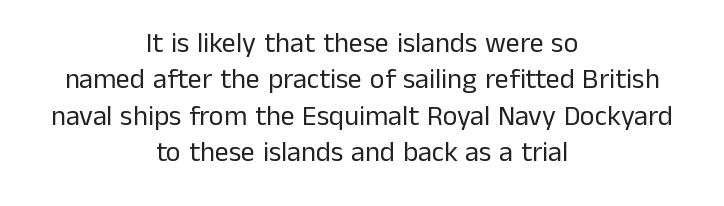
The image shows 28 px regular-weight sans-serif type, upright; set centered, normal line spacing (1.3x), normal letter spacing, not underlined; low stroke contrast and a medium x-height.
